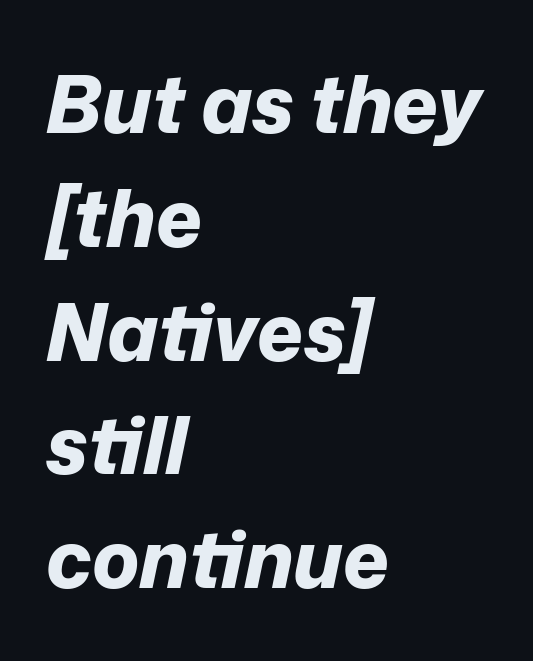
The setting favours the left margin, as ordinary paragraphs usually do. Descender tails drop into unmarked territory. This sample keeps an unexceptional amount of space between lines. Does the weight exceed regular? Yes, all the way to bold. The lettering tilts uniformly, giving the passage an italic look.
